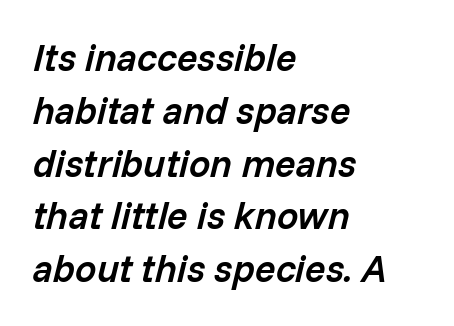
{"italic": "yes", "lean": "right", "slant_degrees": 14, "bold": "semi", "weight": "semibold", "width": "normal", "stroke_contrast": "low", "x_height": "medium", "monospaced": "no", "underline": "no", "align": "left", "line_spacing": "normal", "line_spacing_ratio": 1.39, "letter_spacing": "normal", "letter_spacing_em": 0.0, "glyph_px": 38}
